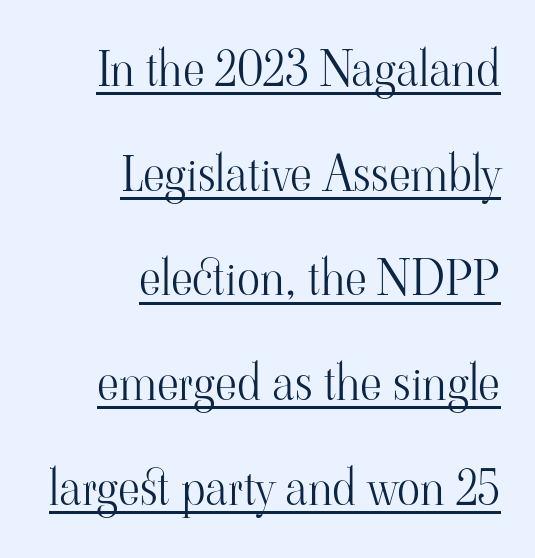
Every character sits straight up, as roman type does. Varying glyph widths throughout — classic text-font behaviour. Students, note that the glyphs here touch the page at normal intervals. Leading is clearly above the norm, producing a sparse column. Heaviness? Minimal to ordinary, like unemphasized prose. Honestly, the underline is the first thing you notice here.
